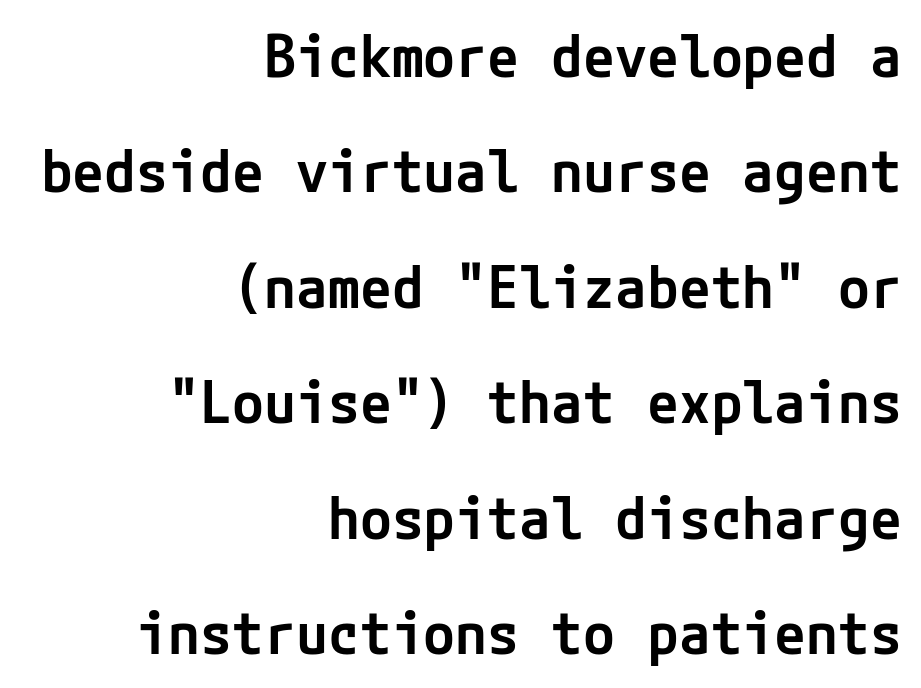
{"serif": "no", "italic": "no", "bold": "semi", "weight": "semibold", "width": "normal", "stroke_contrast": "low", "x_height": "medium", "underline": "no", "align": "right", "line_spacing": "loose", "line_spacing_ratio": 1.99, "letter_spacing": "normal", "letter_spacing_em": 0.0, "glyph_px": 58}
